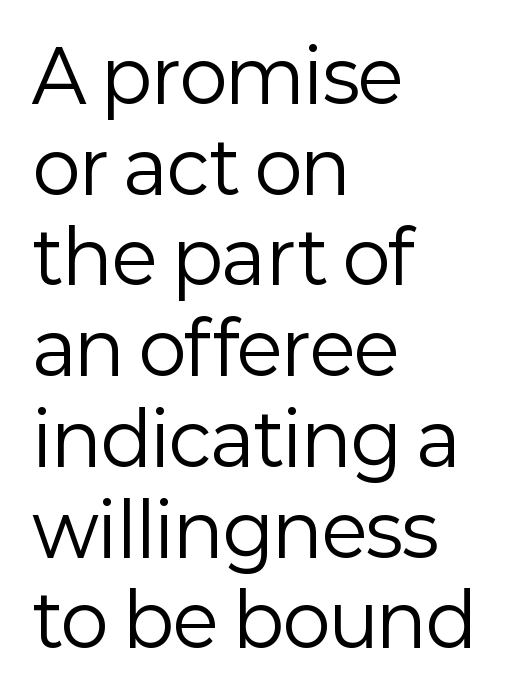
Leftover space on each line is placed entirely after the last word. The specimen reads as upright at a glance. Typographically, this falls in the sans-serif category. Words appear dense and cohesive because spacing is normal.
